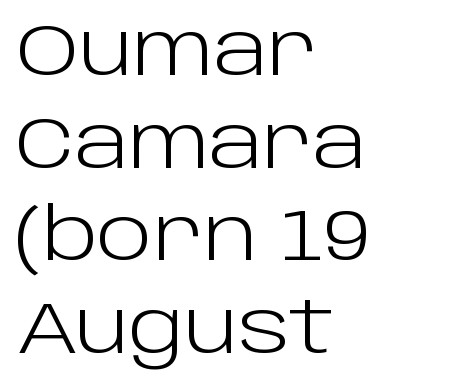
The image shows 73 px light sans-serif type, upright; set left-aligned, normal line spacing (1.27x), normal letter spacing, not underlined; low stroke contrast and a large x-height.
